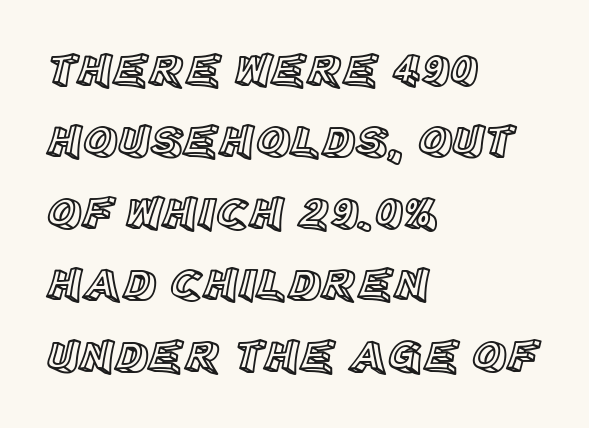
{"width": "normal", "x_height": "large", "monospaced": "no", "underline": "no", "align": "left", "line_spacing": "normal", "line_spacing_ratio": 1.52, "letter_spacing": "normal", "letter_spacing_em": 0.0, "glyph_px": 47}
